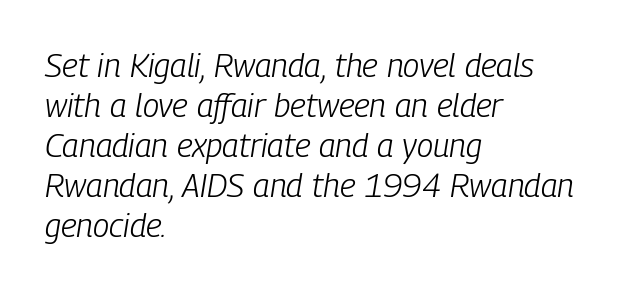
Q: Is the text bold? A: No.
Q: Is the text italic (slanted)? A: Yes, it leans right by about 9 degrees.
Q: Is the text underlined? A: No.
Q: How is the paragraph aligned? A: Left-aligned.
Q: Is the spacing between letters normal or unusually wide? A: Normal.
Q: Width (condensed, normal, or wide)? A: Condensed.
Q: Stroke contrast? A: Low.
Q: x-height? A: Medium.
Q: Monospaced? A: No.
